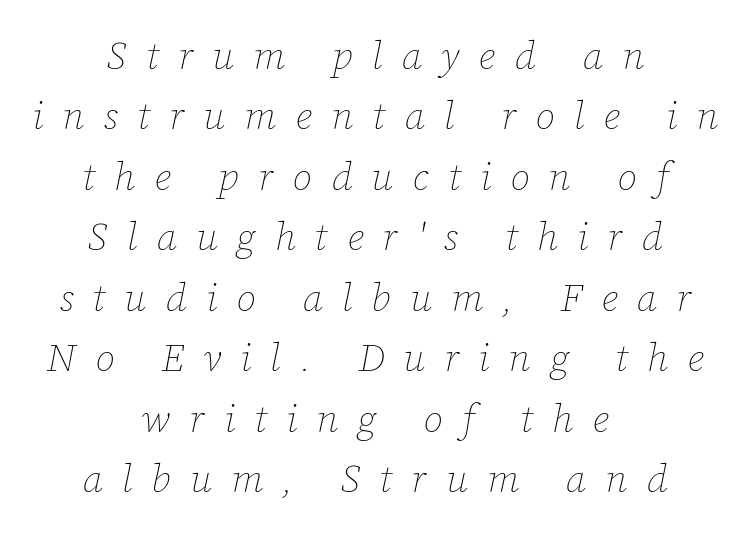
The typesetting does not lean heavy: it is not bold. Compared with ordinary roman type, these characters are visibly tilted. The string is rendered with underlining switched off. Look at the tracking — it's clearly loosened, letters drifting apart.
